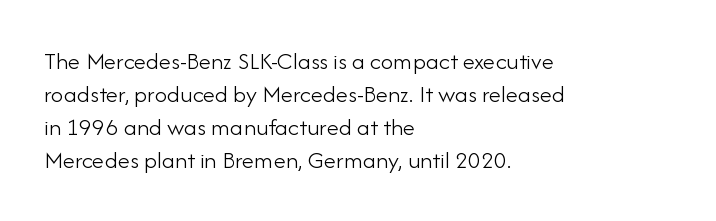
The image shows 25 px text type, upright; set left-aligned, normal line spacing (1.32x), normal letter spacing, not underlined.
